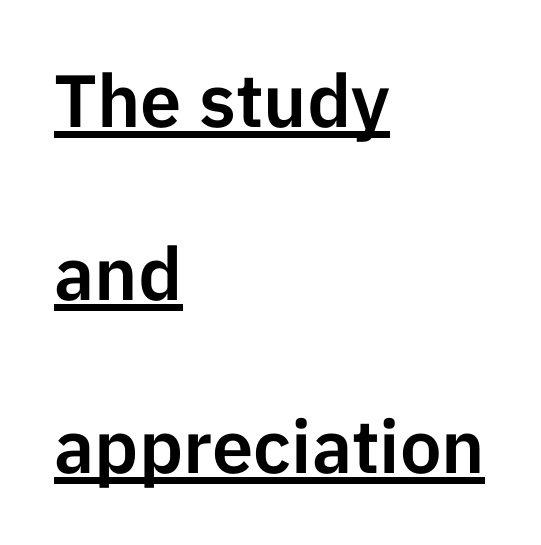
The image shows 74 px sans-serif type, upright; set left-aligned, loose line spacing (2.34x), normal letter spacing, underlined; low stroke contrast and a medium x-height.
